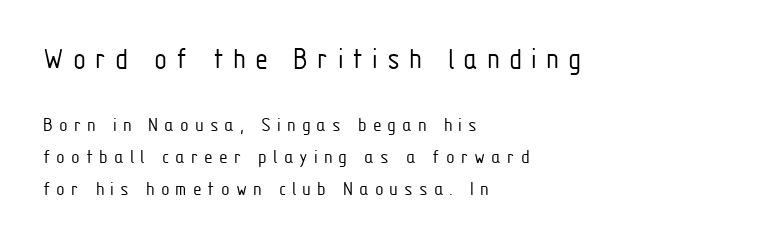
Q: Is the text bold? A: No.
Q: Is the text italic (slanted)? A: No, it is upright.
Q: Is the typeface a serif or a sans-serif typeface? A: Sans-serif.
Q: Is the text underlined? A: No.
Q: How is the paragraph aligned? A: Left-aligned.
Q: Is the spacing between letters normal or unusually wide? A: Unusually wide.
Q: Is the spacing between lines tight, normal or loose? A: Normal.
Q: Which block of text is set in a larger size, the first (top) or the second (bottom)? A: The first (top) one.
Q: Width (condensed, normal, or wide)? A: Condensed.
Q: Stroke contrast? A: Low.
Q: x-height? A: Medium.
Q: Monospaced? A: No.
